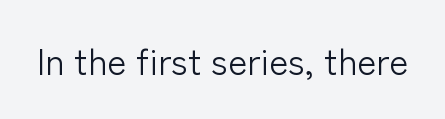
The image shows 36 px light sans-serif type, upright; set normal letter spacing, not underlined; low stroke contrast and a medium x-height.
